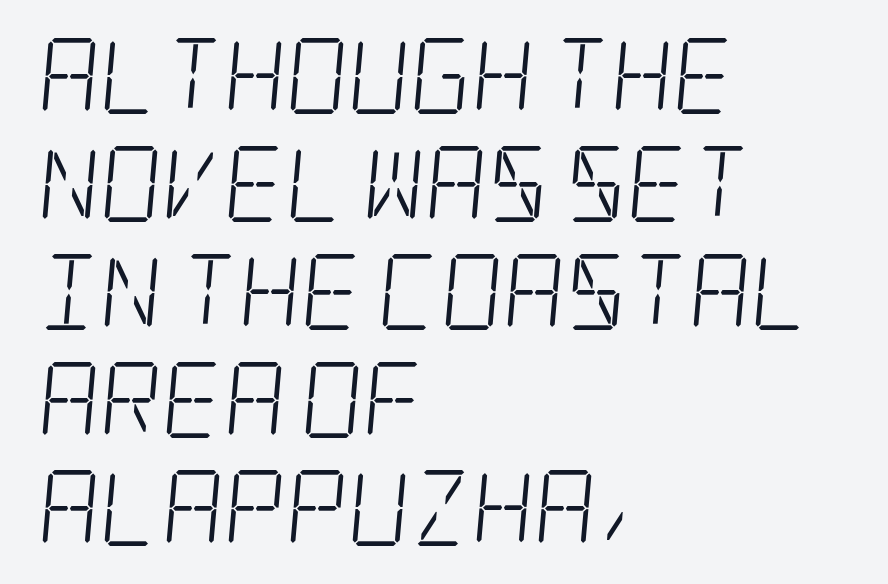
{"serif": "yes", "bold": "no", "weight": "light", "width": "condensed", "stroke_contrast": "low", "x_height": "large", "underline": "no", "align": "left", "line_spacing": "normal", "line_spacing_ratio": 1.42, "letter_spacing": "normal", "letter_spacing_em": 0.0, "glyph_px": 76}
